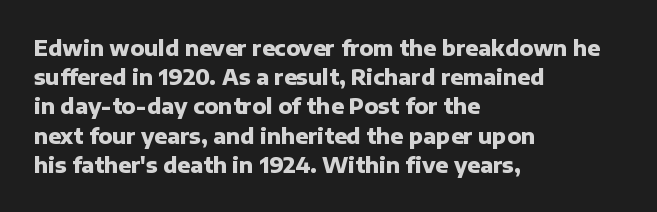
{"italic": "no", "bold": "yes", "underline": "no", "align": "left", "line_spacing": "normal", "line_spacing_ratio": 1.39, "letter_spacing": "normal", "letter_spacing_em": 0.0, "glyph_px": 21}
